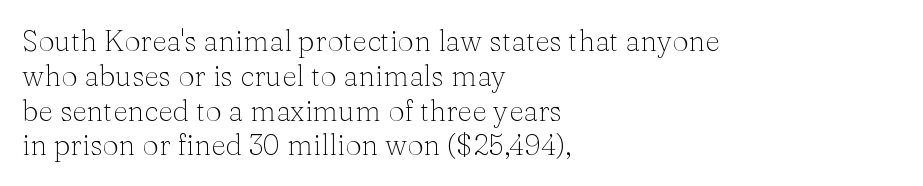
{"serif": "yes", "italic": "no", "bold": "no", "weight": "light", "width": "normal", "stroke_contrast": "medium", "x_height": "medium", "monospaced": "no", "underline": "no", "align": "left", "line_spacing_ratio": 1.2, "letter_spacing": "normal", "letter_spacing_em": 0.0, "glyph_px": 29}
